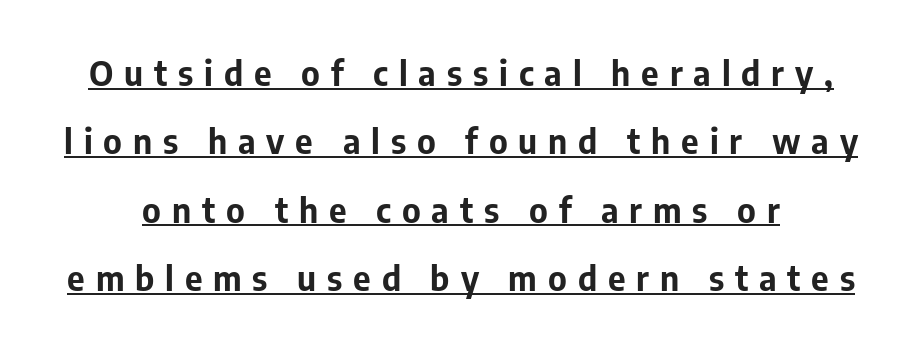
The font is running at its bold setting. A sans-serif font was chosen for this passage. Posture: vertical. Someone cranked the tracking dial way up on this one.
